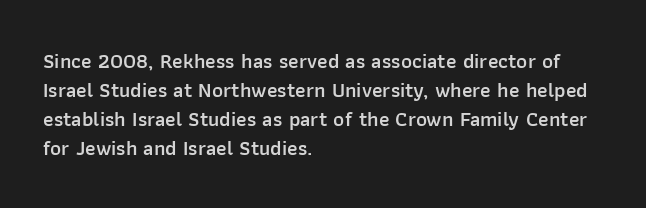
{"italic": "no", "bold": "semi", "underline": "no", "align": "left", "line_spacing": "normal", "line_spacing_ratio": 1.38, "letter_spacing": "normal", "letter_spacing_em": 0.0, "glyph_px": 21}
